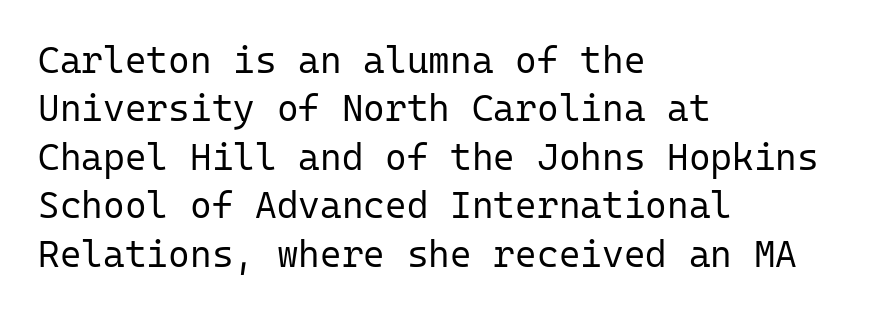
{"serif": "no", "italic": "no", "bold": "no", "weight": "regular", "width": "normal", "stroke_contrast": "low", "x_height": "medium", "monospaced": "yes", "underline": "no", "align": "left", "line_spacing": "normal", "line_spacing_ratio": 1.31, "letter_spacing": "normal", "letter_spacing_em": 0.0, "glyph_px": 37}
